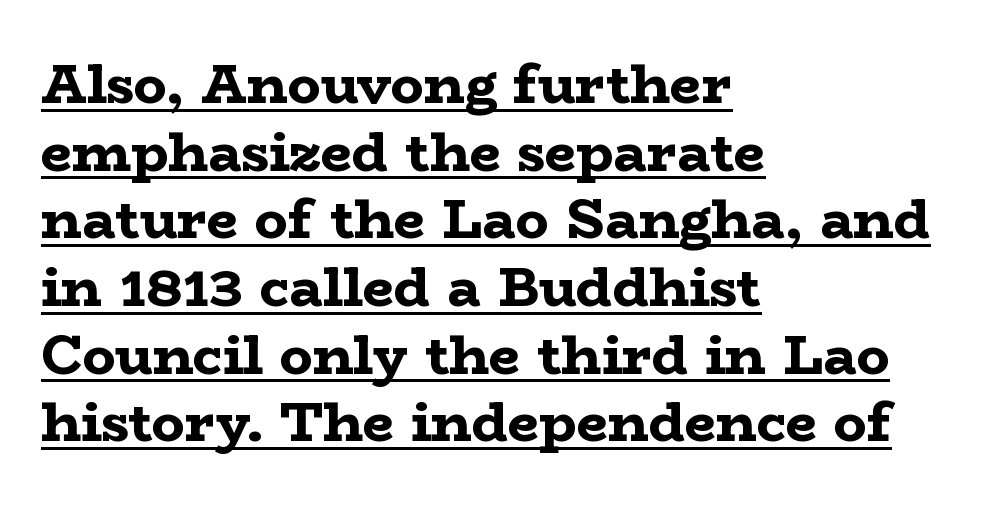
The image shows 55 px bold, wide serif type, upright; set left-aligned, line spacing 1.23x, normal letter spacing, underlined; low stroke contrast and a medium x-height.
